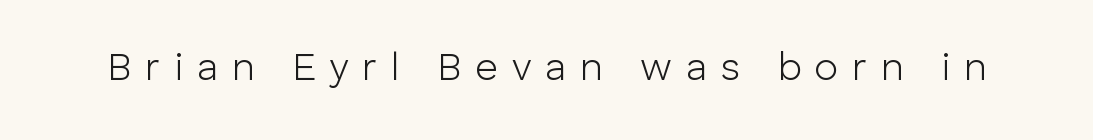
Q: Is the text bold? A: No.
Q: Is the text italic (slanted)? A: No, it is upright.
Q: Is the typeface a serif or a sans-serif typeface? A: Sans-serif.
Q: Is the text underlined? A: No.
Q: Is the spacing between letters normal or unusually wide? A: Unusually wide.
Q: Width (condensed, normal, or wide)? A: Normal.
Q: Stroke contrast? A: Low.
Q: x-height? A: Medium.
Q: Monospaced? A: No.
